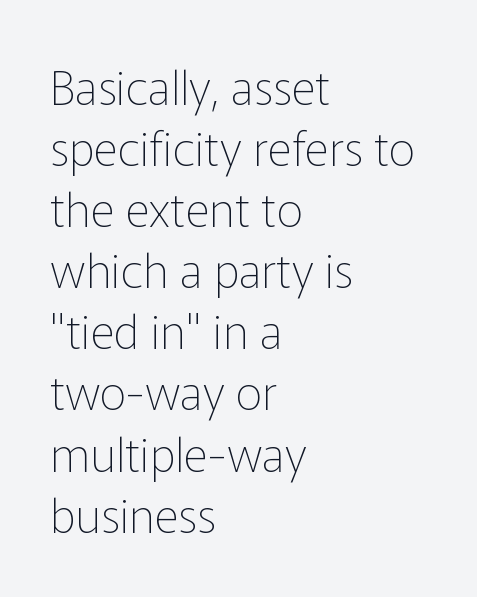
{"serif": "no", "italic": "no", "bold": "no", "weight": "thin", "width": "normal", "stroke_contrast": "low", "x_height": "medium", "monospaced": "no", "underline": "no", "align": "left", "line_spacing": "normal", "line_spacing_ratio": 1.3, "letter_spacing": "normal", "letter_spacing_em": 0.0, "glyph_px": 47}
